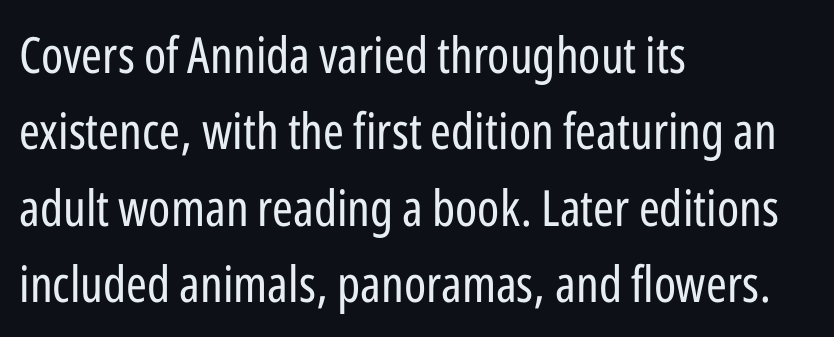
One glance says typical: line gaps are just what's usual. This rendering employs a face without finishing strokes, i.e., a sans-serif. When letters stand straight like this, we call the style roman or upright. Observe the ordinary spacing: letters are neighbours, not strangers. Reading down the block, your eye returns to a fixed left position each line. Lines of text with bare space underneath.
